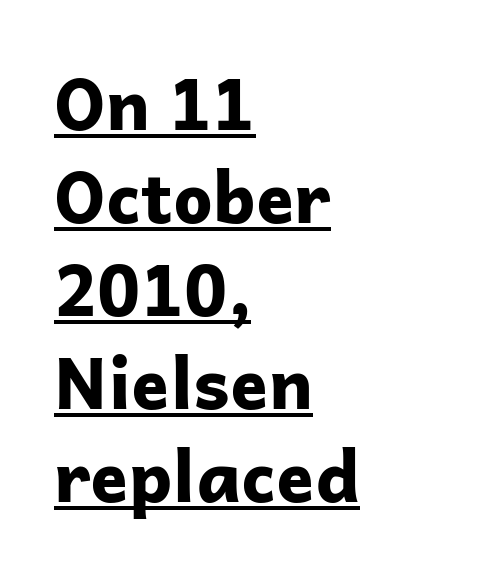
These characters rest on top of a visible drawn line. Normally led — the rows are evenly, conventionally spaced. Is the block centered? No — it sits flush against the left margin. These lines are rendered in a variable-pitch font. How are the letters spaced? Ordinarily, with no added tracking.
